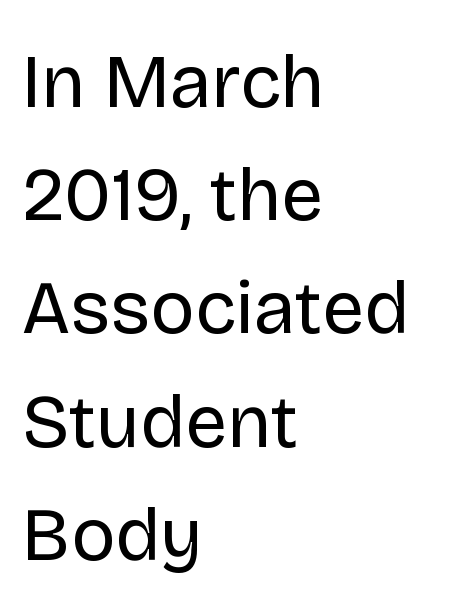
{"serif": "no", "italic": "no", "bold": "no", "weight": "regular", "width": "normal", "stroke_contrast": "low", "x_height": "large", "monospaced": "no", "underline": "no", "align": "left", "line_spacing": "normal", "line_spacing_ratio": 1.51, "letter_spacing": "normal", "letter_spacing_em": 0.0, "glyph_px": 75}
